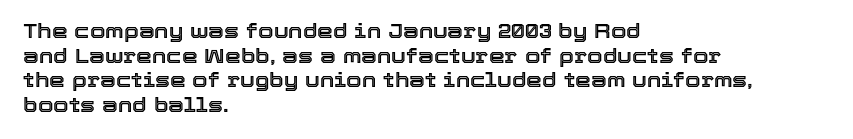
The image shows 20 px text type, upright; set left-aligned, line spacing 1.23x, normal letter spacing, not underlined.
